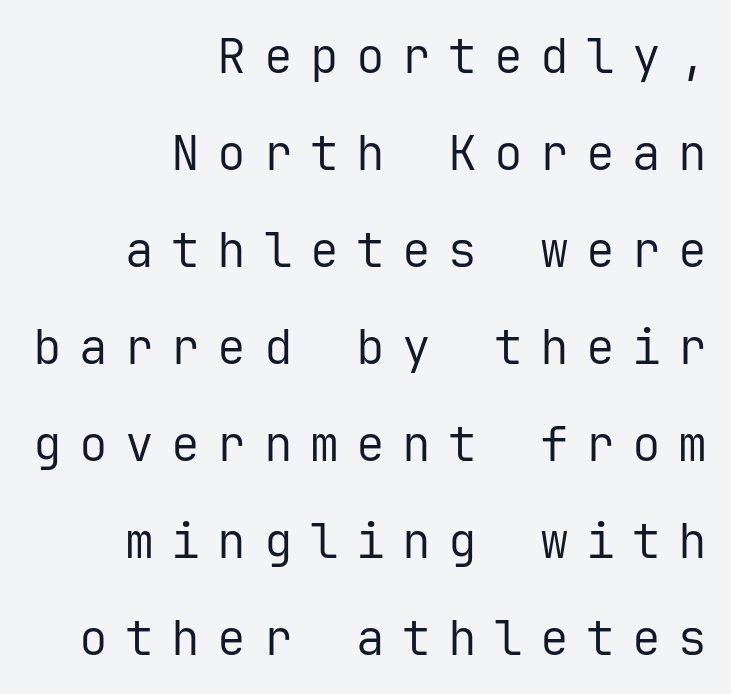
The image shows 48 px regular-weight sans-serif type, upright, monospaced; set right-aligned, loose line spacing (2.02x), unusually wide letter spacing (+0.36 em), not underlined; low stroke contrast and a medium x-height.
